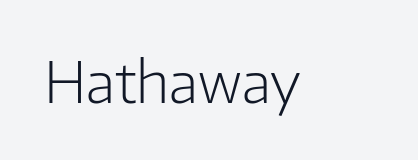
Ascenders rise straight up at ninety degrees. The area under the type is left untouched. Do the characters align in a grid? No, the font is proportional. This sample uses plain, unmodified letter spacing. Classification — sans serif. The passage shown is not bold in any degree.
